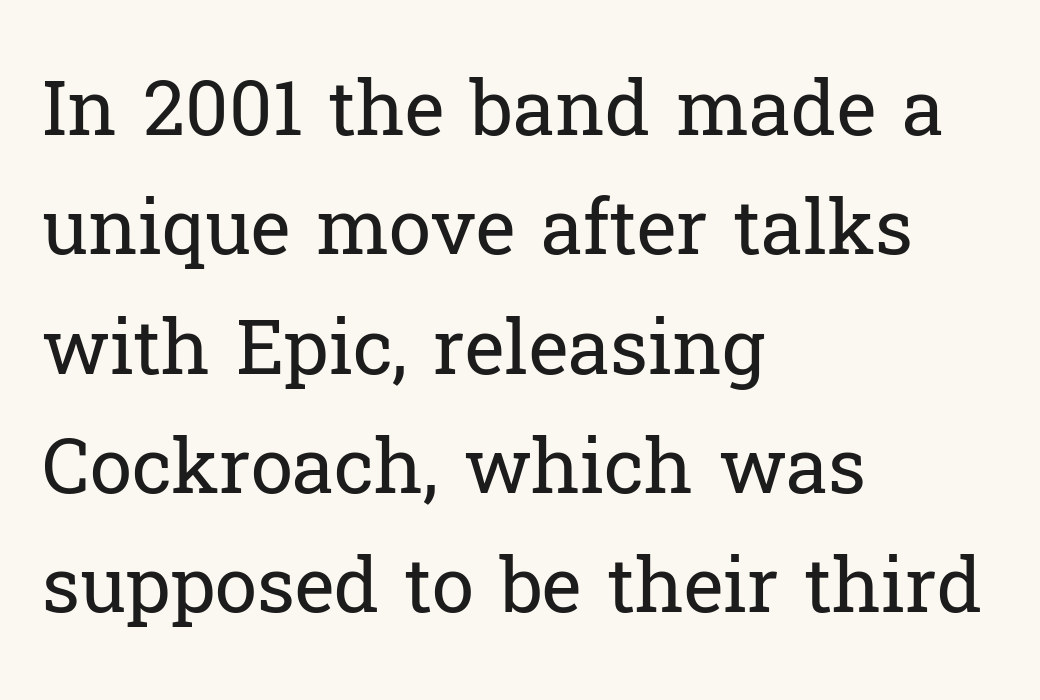
Q: Is the text bold? A: No.
Q: Is the text italic (slanted)? A: No, it is upright.
Q: Is the typeface a serif or a sans-serif typeface? A: Serif.
Q: Is the text underlined? A: No.
Q: How is the paragraph aligned? A: Left-aligned.
Q: Is the spacing between letters normal or unusually wide? A: Normal.
Q: Is the spacing between lines tight, normal or loose? A: Normal.
Q: Width (condensed, normal, or wide)? A: Normal.
Q: Stroke contrast? A: Low.
Q: x-height? A: Medium.
Q: Monospaced? A: No.
